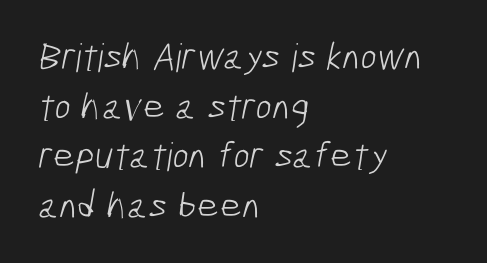
Q: Is the text bold? A: No.
Q: Is the typeface a serif or a sans-serif typeface? A: Sans-serif.
Q: Is the text underlined? A: No.
Q: How is the paragraph aligned? A: Left-aligned.
Q: Is the spacing between letters normal or unusually wide? A: Normal.
Q: Is the spacing between lines tight, normal or loose? A: Normal.
Q: Width (condensed, normal, or wide)? A: Condensed.
Q: Stroke contrast? A: Low.
Q: x-height? A: Medium.
Q: Monospaced? A: No.
